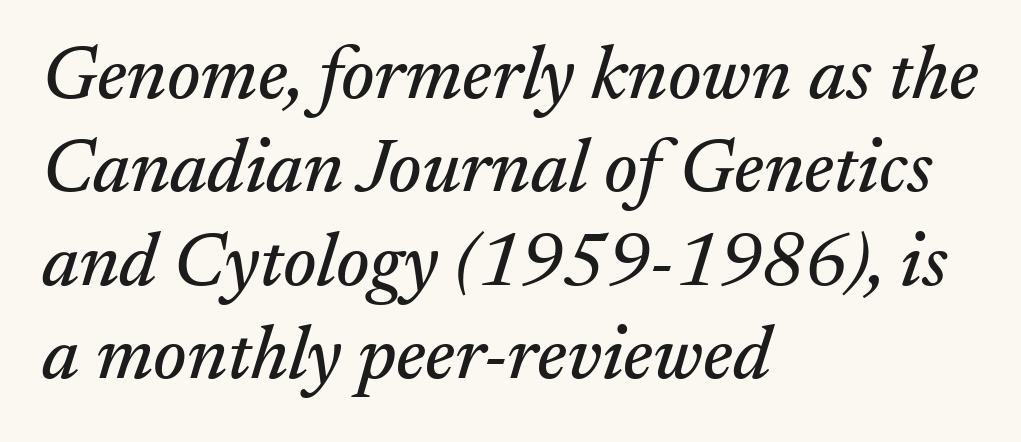
These lines keep a tight, regular rhythm from letter to letter. Unlike a clean sans, this face finishes its strokes with serifs. Observe the lean: these are italic letterforms. Character widths vary here, with narrow letters taking less room than wide ones.
